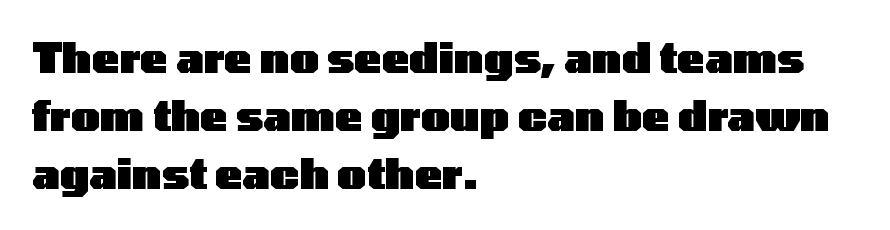
The passage shown is typed in a proportional face where columns would drift. Leading matches the norm, producing a regular column. Standard letterfit; no display-style spreading of the glyphs. Underlining? Definitely not there. The lettering stays uniformly vertical, giving the passage a roman look.
